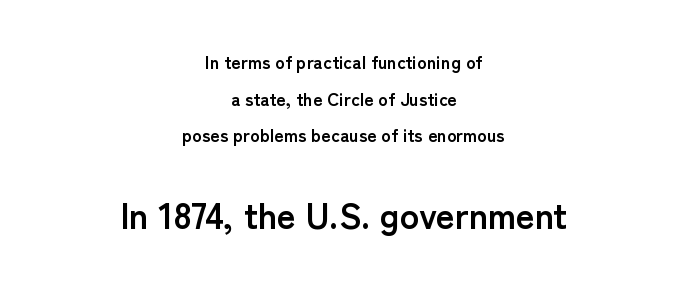
{"serif": "no", "italic": "no", "bold": "yes", "weight": "semibold", "width": "normal", "stroke_contrast": "low", "x_height": "medium", "monospaced": "no", "underline": "no", "align": "center", "line_spacing": "loose", "line_spacing_ratio": 2.04, "letter_spacing": "normal", "letter_spacing_em": 0.0, "larger_block": "second", "size_ratio": 2.0, "glyph_px": 36}
